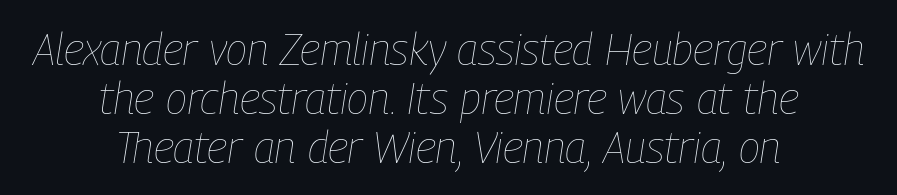
{"italic": "yes", "lean": "right", "slant_degrees": 9, "bold": "no", "weight": "thin", "width": "condensed", "stroke_contrast": "low", "x_height": "medium", "monospaced": "no", "underline": "no", "align": "center", "line_spacing": "tight", "line_spacing_ratio": 1.11, "letter_spacing": "normal", "letter_spacing_em": 0.0, "glyph_px": 44}
